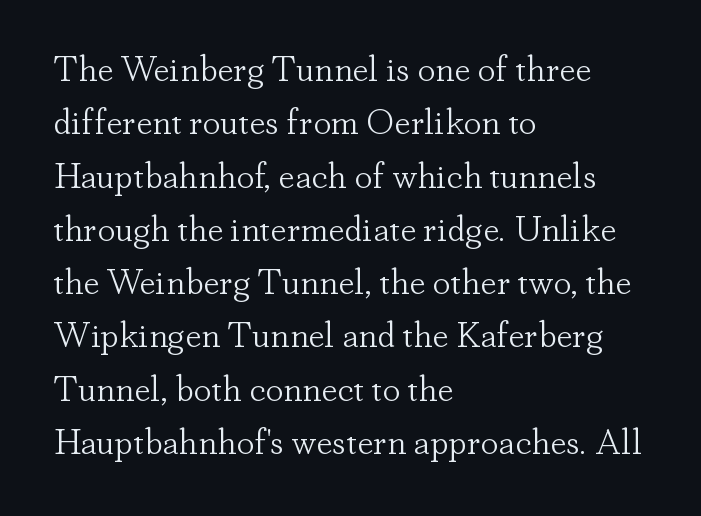
The image shows 36 px light serif type, upright; set left-aligned, normal line spacing (1.48x), normal letter spacing, not underlined; low stroke contrast and a small x-height.
